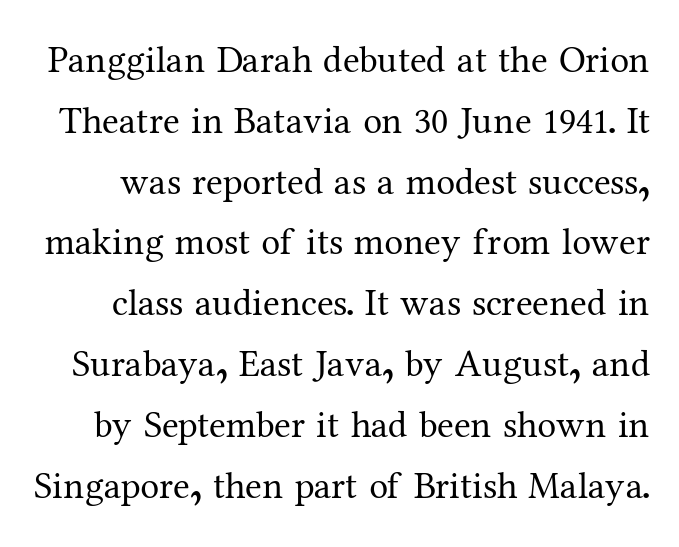
The image shows 38 px regular-weight serif type, upright; set normal line spacing (1.6x), normal letter spacing, not underlined; medium stroke contrast and a medium x-height.
